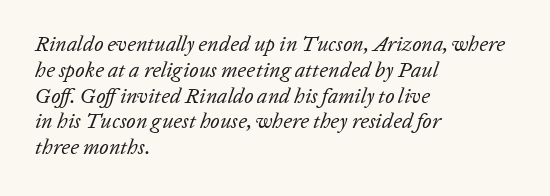
{"italic": "yes", "lean": "right", "slant_degrees": 20, "bold": "no", "underline": "no", "align": "left", "line_spacing_ratio": 1.23, "letter_spacing": "normal", "letter_spacing_em": 0.0, "glyph_px": 21}
